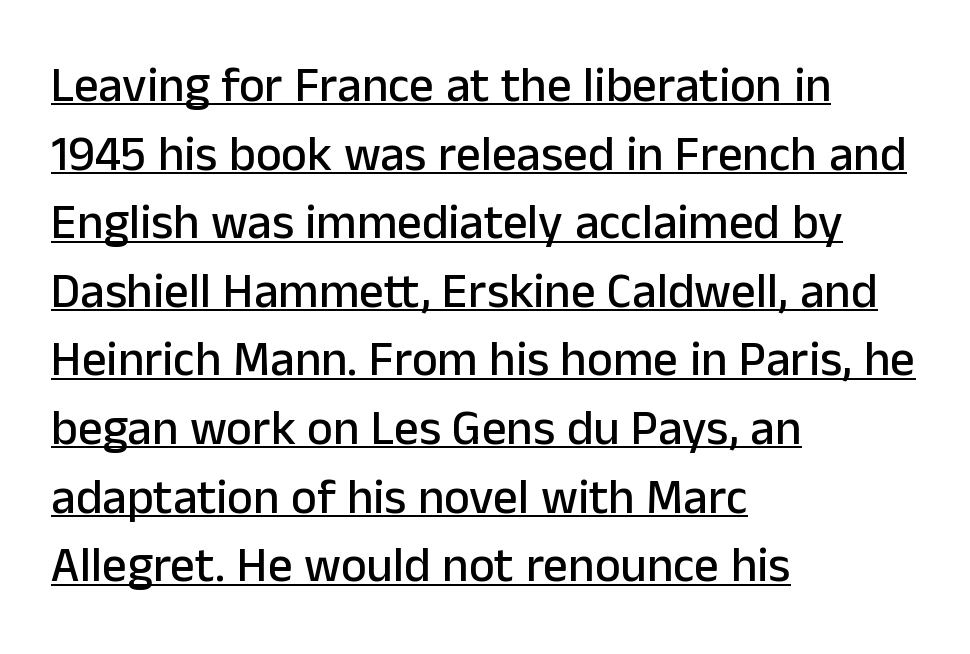
In terms of letterspacing, this is plain default setting. The passage shown is underscored from start to finish. In CSS terms this would be text-align: left. This block has exactly the height ordinary leading produces. The characters display no serif detailing; their extremities are plain.
